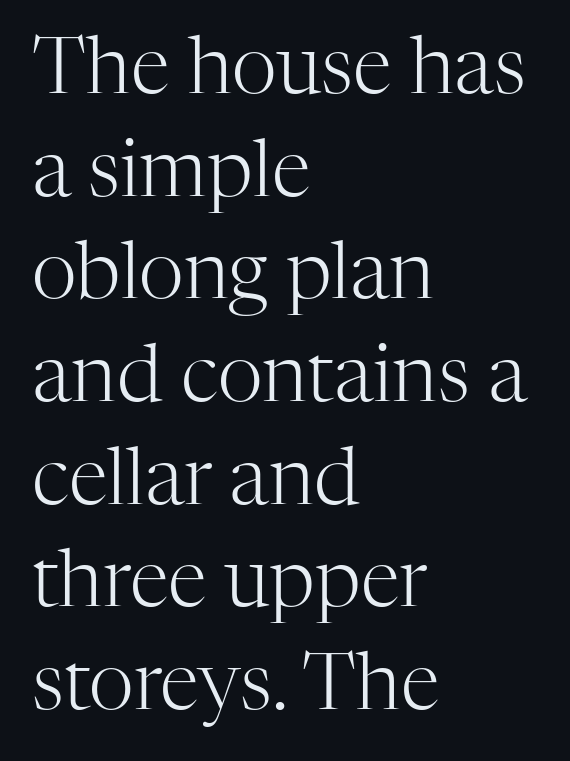
The passage shown is typed in a proportional face where columns would drift. The glyphs are unaccompanied by any horizontal stroke below them. Is the block centered? No — it sits flush against the left margin. The passage shown stacks its lines at a standard gap.
